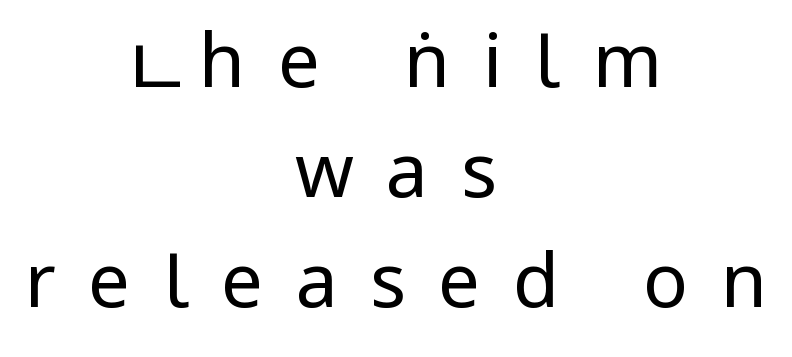
The image shows 75 px regular-weight, condensed sans-serif type, upright; set centered, normal line spacing (1.47x), unusually wide letter spacing (+0.43 em), not underlined; low stroke contrast.
